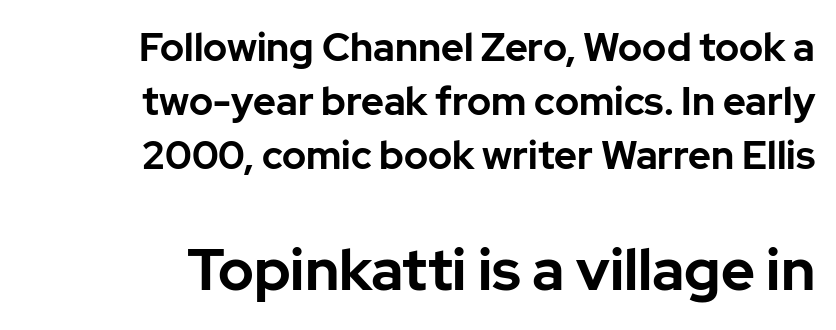
The image shows 58 px bold sans-serif type, upright; set right-aligned, normal line spacing (1.39x), normal letter spacing, not underlined; the second (bottom) block is 1.49x larger; low stroke contrast and a medium x-height.
